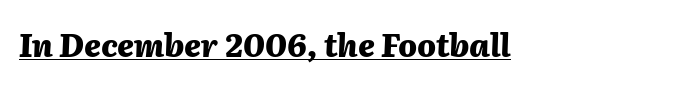
The image shows 31 px heavy type, italic (leaning right); set normal letter spacing, underlined; medium stroke contrast and a medium x-height.
